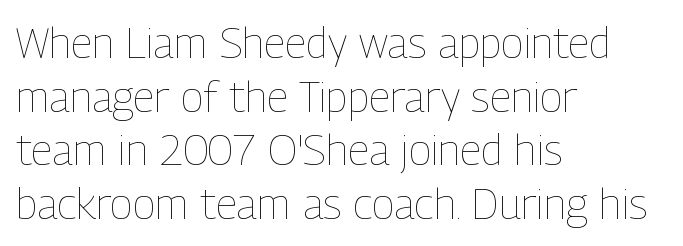
Q: Is the text bold? A: No.
Q: Is the text italic (slanted)? A: No, it is upright.
Q: Is the text underlined? A: No.
Q: How is the paragraph aligned? A: Left-aligned.
Q: Is the spacing between letters normal or unusually wide? A: Normal.
Q: Is the spacing between lines tight, normal or loose? A: Normal.
Q: Width (condensed, normal, or wide)? A: Condensed.
Q: Stroke contrast? A: Low.
Q: x-height? A: Medium.
Q: Monospaced? A: No.
